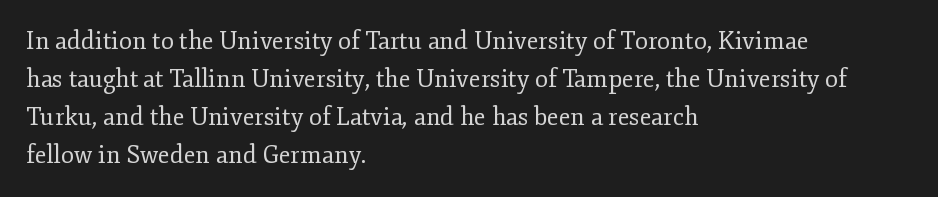
{"italic": "no", "bold": "no", "underline": "no", "align": "left", "line_spacing": "normal", "line_spacing_ratio": 1.58, "letter_spacing": "normal", "letter_spacing_em": 0.0, "glyph_px": 24}
